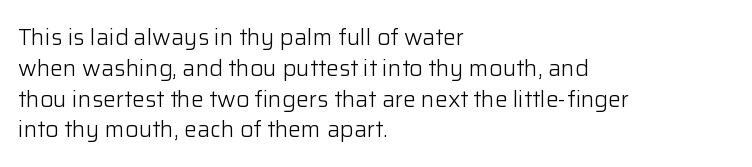
The image shows 23 px text type, upright; set left-aligned, normal line spacing (1.34x), normal letter spacing, not underlined.
